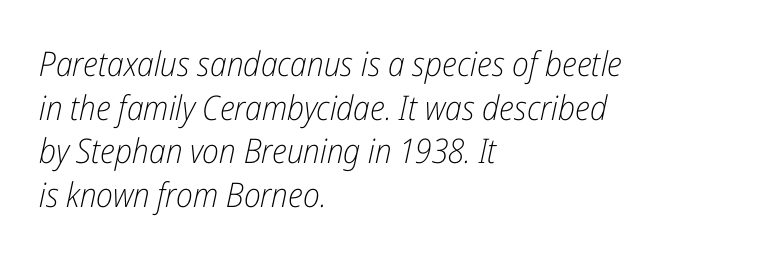
{"italic": "yes", "lean": "right", "slant_degrees": 12, "bold": "no", "weight": "light", "width": "condensed", "stroke_contrast": "low", "x_height": "medium", "monospaced": "no", "underline": "no", "align": "left", "line_spacing": "normal", "line_spacing_ratio": 1.28, "letter_spacing": "normal", "letter_spacing_em": 0.0, "glyph_px": 34}
